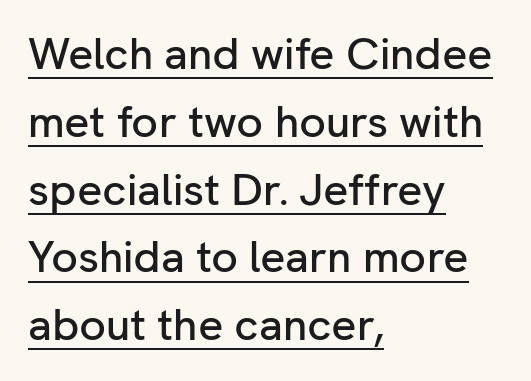
Short note: letters normally spaced. Type style note: lacks serifs. Spacing verdict: proportional, widths tailored to each character. Do the letters lean? They stand straight. The paragraph has a hard left edge and a soft right edge.
